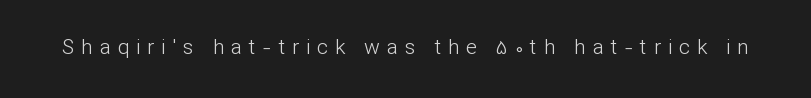
The image shows 21 px text type, upright; set unusually wide letter spacing (+0.32 em), not underlined.
